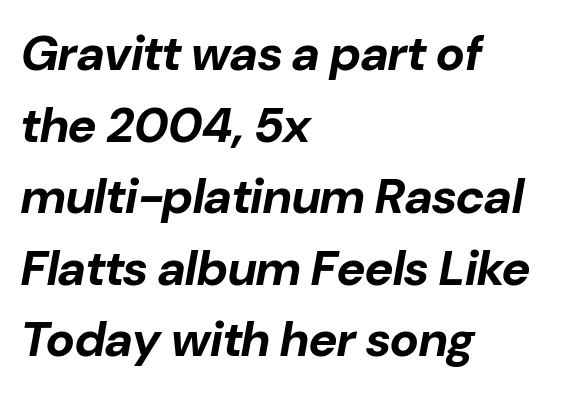
Here the glyphs are tracked normally, forming tight word shapes. The words here are not underlined. Left-aligned paragraph, ragged on the right. How heavy is the stroke? Heavy — this is a bold. Quick note: interline space is typical. The lettering tilts uniformly, giving the passage an italic look.
